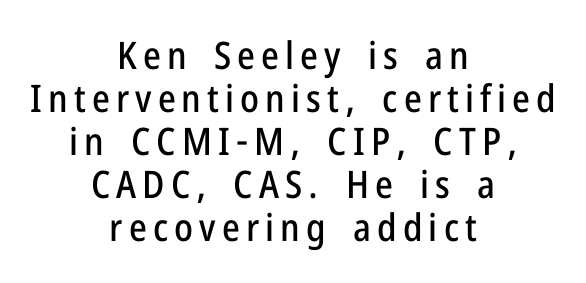
{"serif": "no", "italic": "no", "width": "condensed", "stroke_contrast": "low", "x_height": "medium", "monospaced": "no", "underline": "no", "align": "center", "line_spacing": "tight", "line_spacing_ratio": 1.13, "glyph_px": 38}
